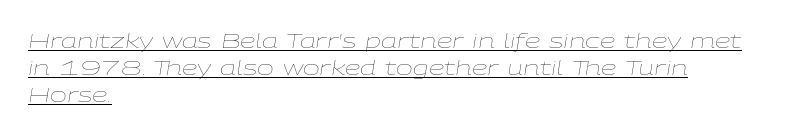
The image shows 20 px text type, italic (leaning right); set left-aligned, normal line spacing (1.36x), normal letter spacing, underlined.
